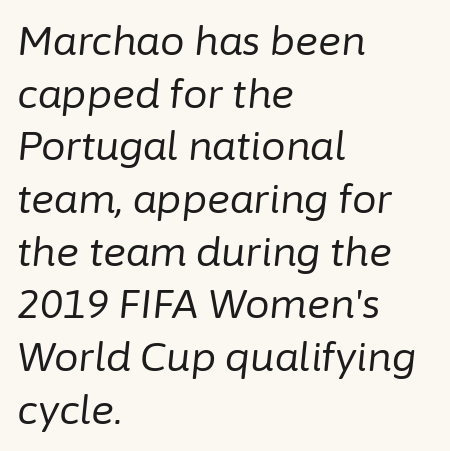
{"italic": "yes", "lean": "right", "slant_degrees": 6, "bold": "no", "weight": "regular", "width": "normal", "stroke_contrast": "low", "x_height": "medium", "monospaced": "no", "underline": "no", "align": "left", "line_spacing": "normal", "line_spacing_ratio": 1.35, "letter_spacing": "normal", "letter_spacing_em": 0.0, "glyph_px": 39}
